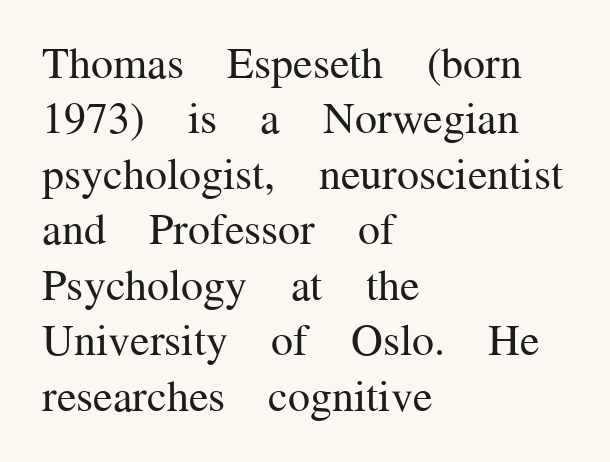
Q: Is the text bold? A: No.
Q: Is the text italic (slanted)? A: No, it is upright.
Q: Is the typeface a serif or a sans-serif typeface? A: Serif.
Q: Is the text underlined? A: No.
Q: How is the paragraph aligned? A: Left-aligned.
Q: Is the spacing between letters normal or unusually wide? A: Normal.
Q: Is the spacing between lines tight, normal or loose? A: Normal.
Q: Width (condensed, normal, or wide)? A: Normal.
Q: Stroke contrast? A: Medium.
Q: x-height? A: Medium.
Q: Monospaced? A: No.
